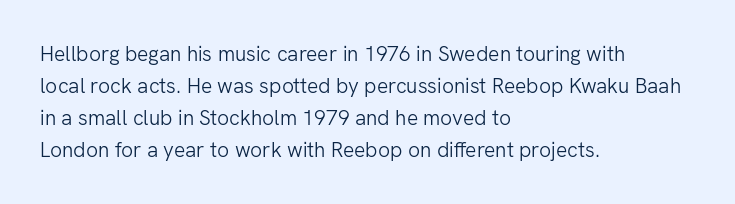
Q: Is the text bold? A: No.
Q: Is the text italic (slanted)? A: No, it is upright.
Q: Is the text underlined? A: No.
Q: How is the paragraph aligned? A: Left-aligned.
Q: Is the spacing between letters normal or unusually wide? A: Normal.
Q: Is the spacing between lines tight, normal or loose? A: Normal.
